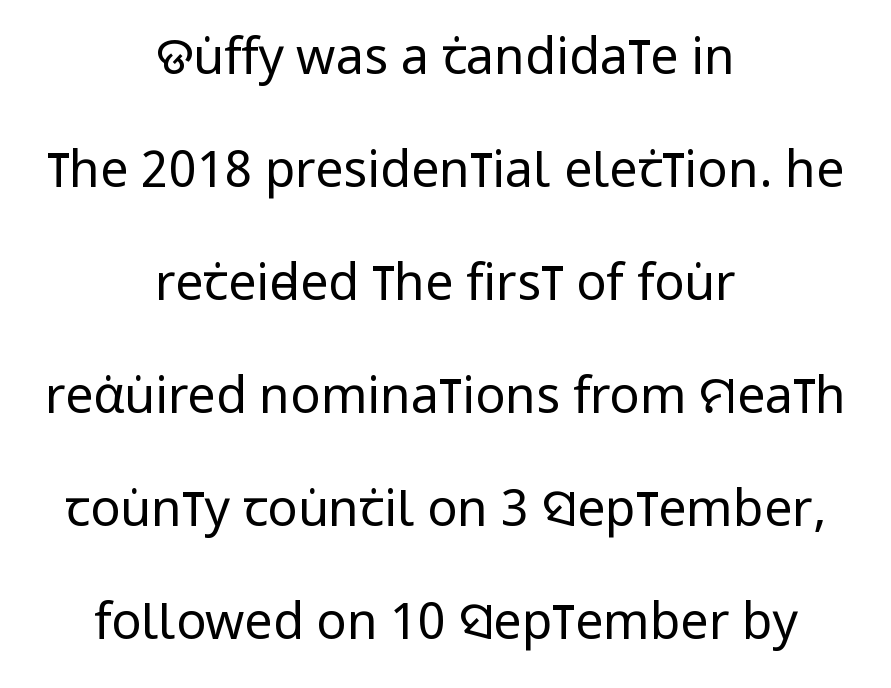
The image shows 50 px regular-weight, condensed sans-serif type, upright; set centered, loose line spacing (2.26x), normal letter spacing, not underlined; low stroke contrast and a large x-height.
